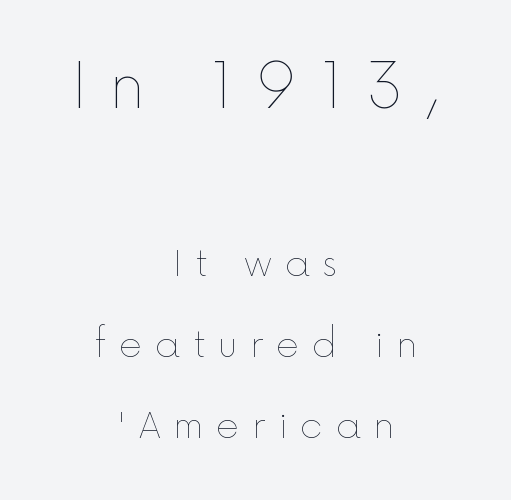
{"italic": "no", "bold": "no", "weight": "thin", "width": "normal", "x_height": "medium", "monospaced": "no", "underline": "no", "align": "center", "line_spacing": "loose", "line_spacing_ratio": 2.25, "letter_spacing": "wide", "letter_spacing_em": 0.35, "larger_block": "first", "size_ratio": 1.75, "glyph_px": 63}
